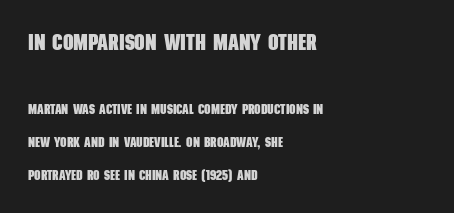
Does extra space separate the letters? No, they use regular spacing. The lines in this sample share a left origin and differ only in where they stop. These lines stand farther apart than default settings would place them. The foot of each line stays bare and open. Strong, thick strokes mark this as bold type. Compare the two chunks: the upper has the greater cap height.
